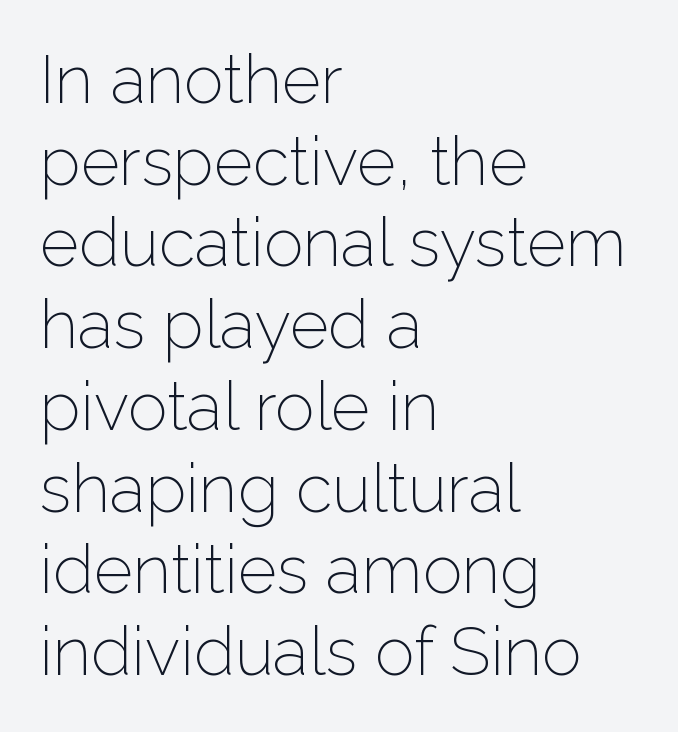
The image shows 67 px light sans-serif type, upright; set left-aligned, line spacing 1.22x, normal letter spacing, not underlined; low stroke contrast and a medium x-height.
